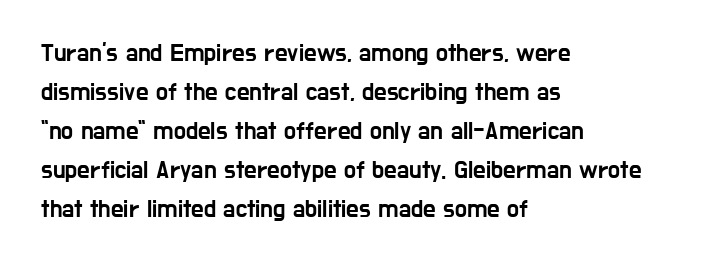
{"italic": "no", "underline": "no", "align": "left", "line_spacing": "normal", "line_spacing_ratio": 1.56, "letter_spacing": "normal", "letter_spacing_em": 0.0, "glyph_px": 25}
